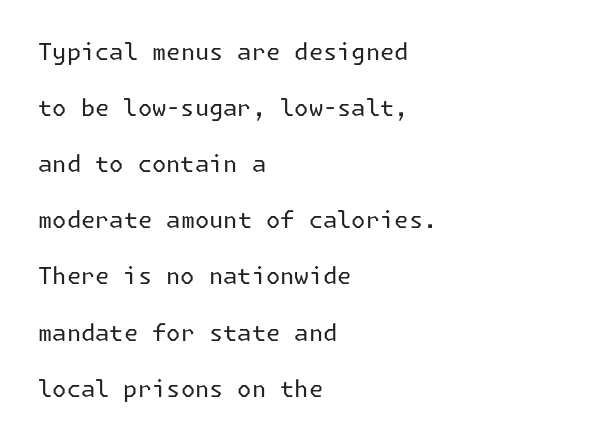
Q: Is the text bold? A: No.
Q: Is the text italic (slanted)? A: No, it is upright.
Q: Is the text underlined? A: No.
Q: How is the paragraph aligned? A: Left-aligned.
Q: Is the spacing between letters normal or unusually wide? A: Normal.
Q: Is the spacing between lines tight, normal or loose? A: Loose.
